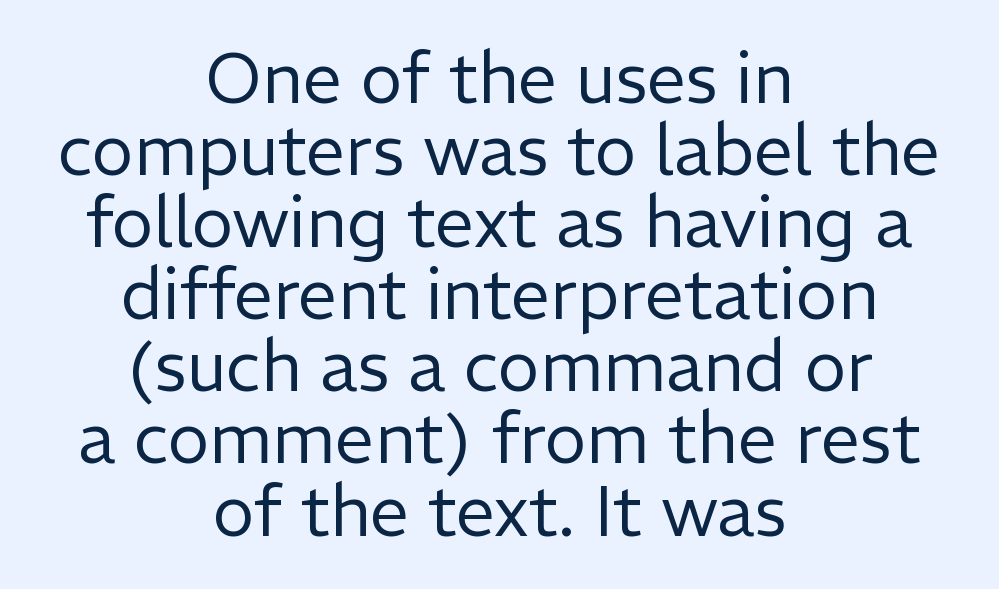
The area under the type is left untouched. This sample has the flowing, uneven cadence of proportional lettering. The font sits on the lighter half of the weight spectrum, regular included. Rows of type sit shoulder to shoulder in the vertical direction. The lines in this sample share a center point and differ in where they start and stop.
